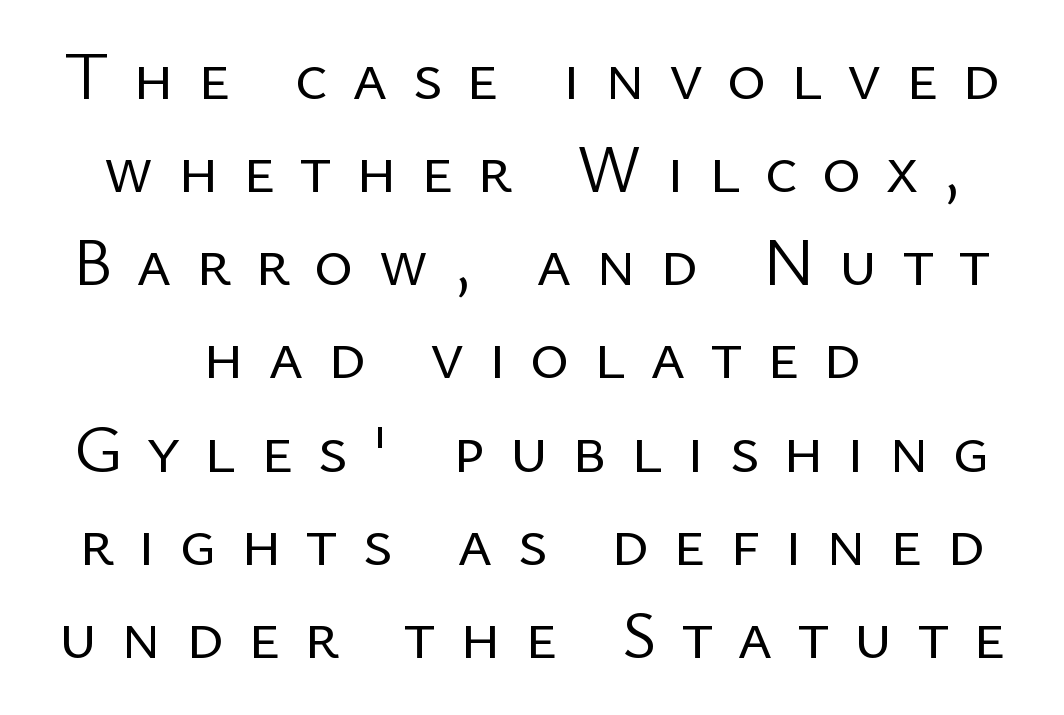
{"serif": "no", "italic": "no", "bold": "no", "weight": "regular", "width": "normal", "stroke_contrast": "low", "x_height": "medium", "monospaced": "no", "underline": "no", "align": "center", "line_spacing": "normal", "line_spacing_ratio": 1.39, "letter_spacing": "wide", "letter_spacing_em": 0.36, "glyph_px": 67}
